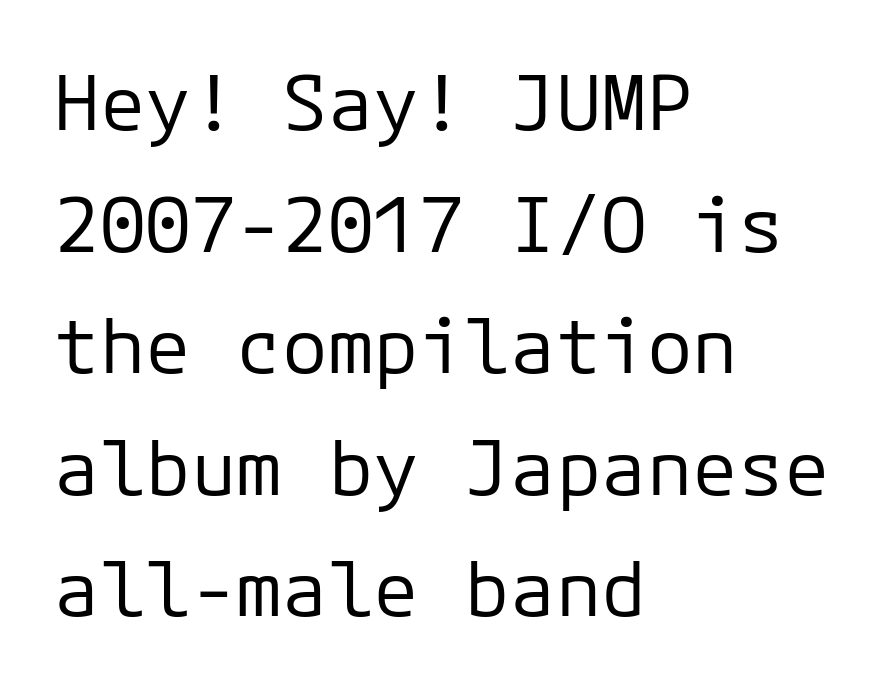
{"serif": "no", "italic": "no", "bold": "no", "weight": "regular", "width": "normal", "stroke_contrast": "low", "x_height": "medium", "monospaced": "yes", "underline": "no", "align": "left", "line_spacing": "normal", "line_spacing_ratio": 1.6, "letter_spacing": "normal", "letter_spacing_em": 0.0, "glyph_px": 76}
